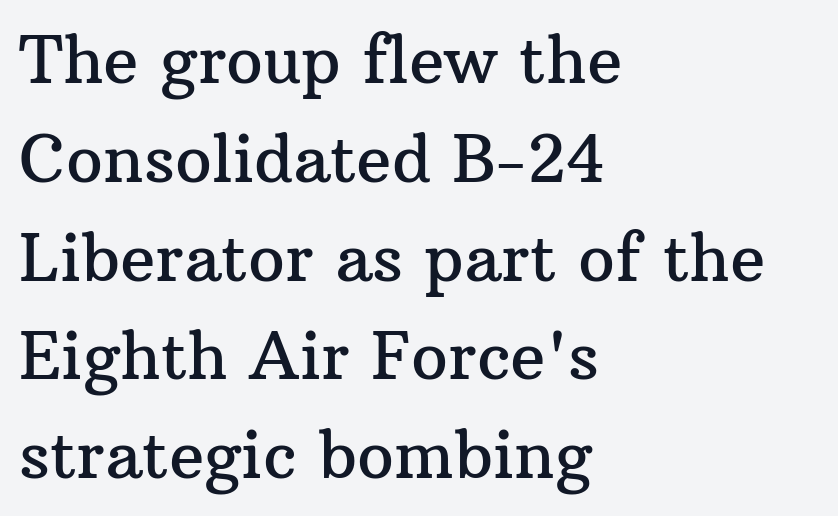
{"serif": "yes", "italic": "no", "width": "normal", "stroke_contrast": "medium", "x_height": "medium", "monospaced": "no", "underline": "no", "align": "left", "line_spacing": "normal", "line_spacing_ratio": 1.52, "letter_spacing": "normal", "letter_spacing_em": 0.0, "glyph_px": 65}
